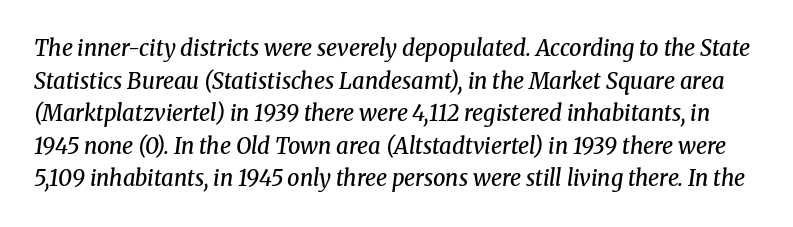
Nobody touched the tracking dial on this one. Every character sits at an angle, as italics do. A bit beefed up — I'd call it semibold rather than bold. This block has exactly the height ordinary leading produces.
